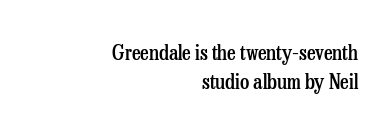
{"italic": "no", "bold": "semi", "underline": "no", "align": "right", "line_spacing": "normal", "line_spacing_ratio": 1.4, "letter_spacing": "normal", "letter_spacing_em": 0.0, "glyph_px": 21}
